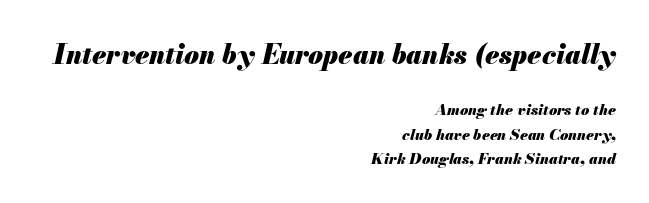
The image shows 27 px bold type, italic (leaning right); set right-aligned, normal line spacing (1.62x), normal letter spacing, not underlined; the first (top) block is 1.8x larger.
